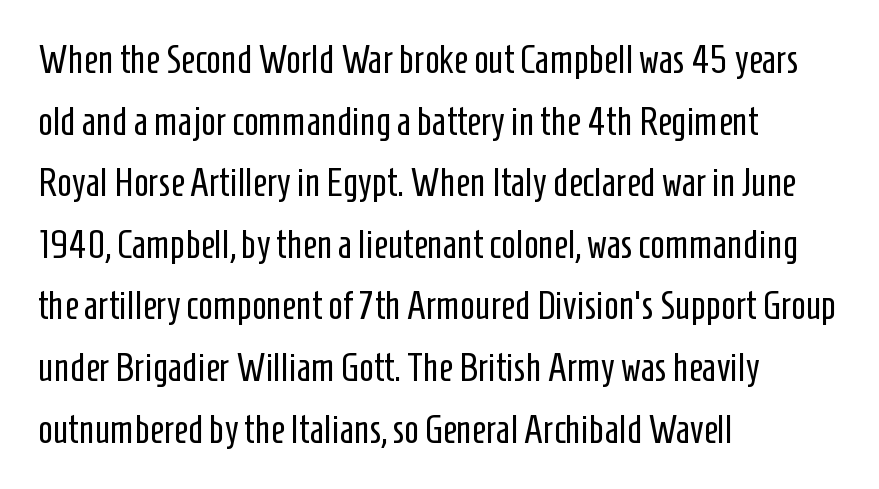
{"serif": "no", "italic": "no", "bold": "no", "weight": "regular", "width": "condensed", "stroke_contrast": "low", "x_height": "medium", "monospaced": "no", "underline": "no", "align": "left", "line_spacing": "normal", "line_spacing_ratio": 1.58, "letter_spacing": "normal", "letter_spacing_em": 0.0, "glyph_px": 39}
